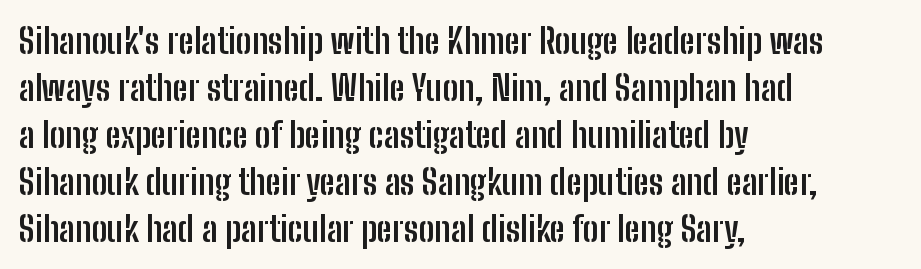
{"serif": "no", "italic": "no", "bold": "yes", "weight": "semibold", "width": "condensed", "stroke_contrast": "low", "x_height": "medium", "monospaced": "no", "underline": "no", "align": "left", "line_spacing": "normal", "line_spacing_ratio": 1.34, "letter_spacing": "normal", "letter_spacing_em": 0.0, "glyph_px": 35}
